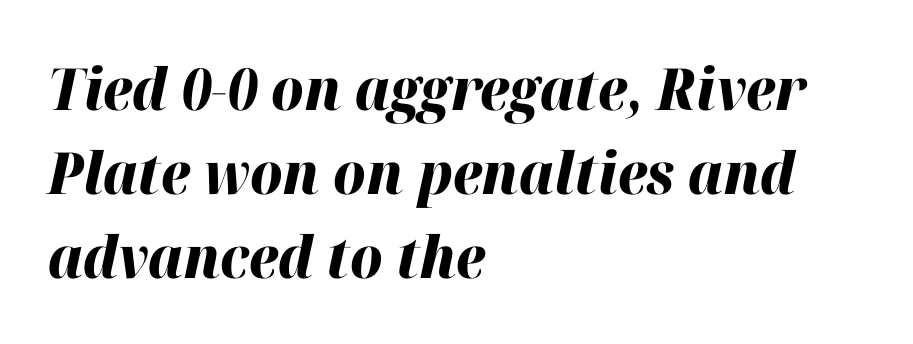
Q: Is the text bold? A: Yes.
Q: Is the text italic (slanted)? A: Yes, it leans right by about 12 degrees.
Q: Is the text underlined? A: No.
Q: How is the paragraph aligned? A: Left-aligned.
Q: Is the spacing between letters normal or unusually wide? A: Normal.
Q: Is the spacing between lines tight, normal or loose? A: Normal.
Q: Width (condensed, normal, or wide)? A: Normal.
Q: Stroke contrast? A: High.
Q: x-height? A: Medium.
Q: Monospaced? A: No.
